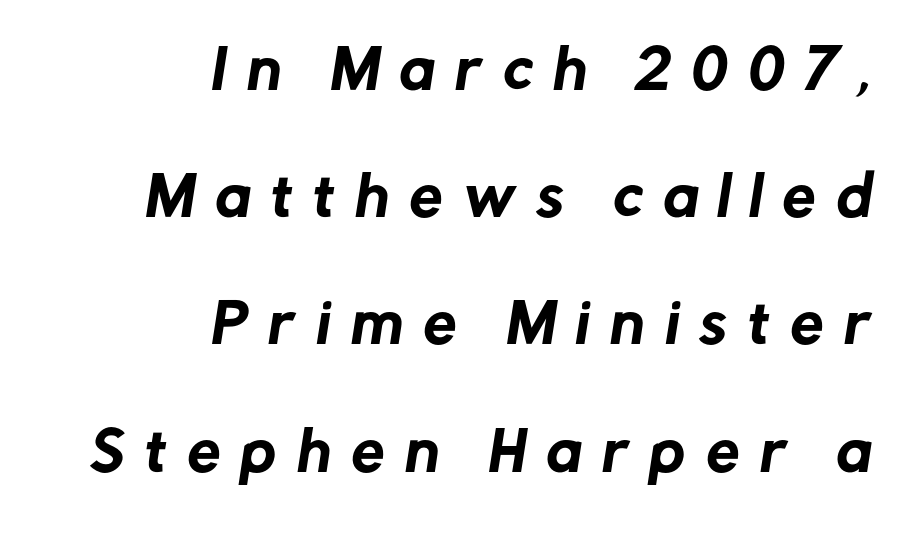
The image shows 53 px sans-serif type; set right-aligned, loose line spacing (2.4x), unusually wide letter spacing (+0.39 em), not underlined; low stroke contrast and a medium x-height.
